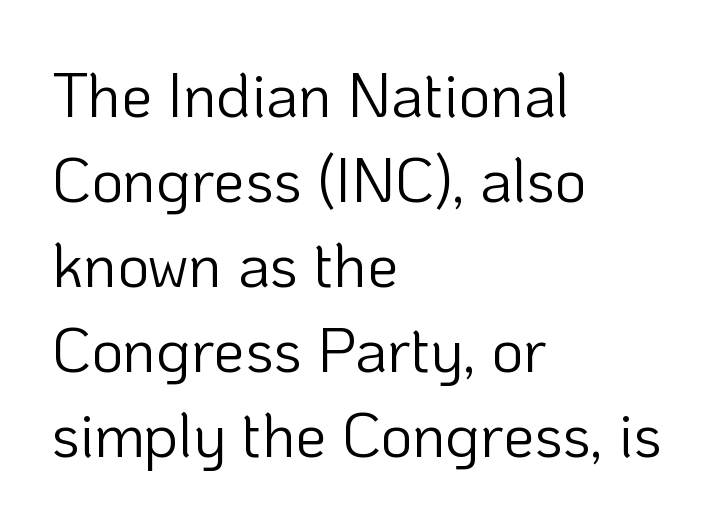
Q: Is the text bold? A: No.
Q: Is the text italic (slanted)? A: No, it is upright.
Q: Is the typeface a serif or a sans-serif typeface? A: Sans-serif.
Q: Is the text underlined? A: No.
Q: How is the paragraph aligned? A: Left-aligned.
Q: Is the spacing between letters normal or unusually wide? A: Normal.
Q: Is the spacing between lines tight, normal or loose? A: Normal.
Q: Width (condensed, normal, or wide)? A: Normal.
Q: Stroke contrast? A: Low.
Q: x-height? A: Medium.
Q: Monospaced? A: No.
